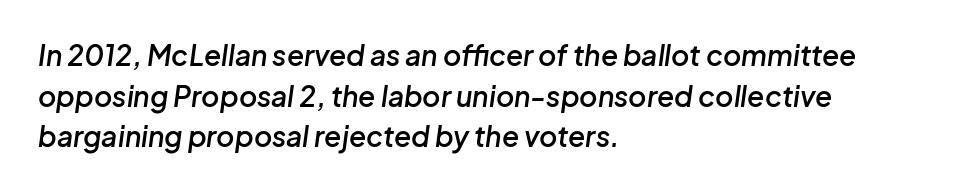
Q: Is the text bold? A: Semi-bold.
Q: Is the text italic (slanted)? A: Yes, it leans right by about 8 degrees.
Q: Is the text underlined? A: No.
Q: How is the paragraph aligned? A: Left-aligned.
Q: Is the spacing between letters normal or unusually wide? A: Normal.
Q: Is the spacing between lines tight, normal or loose? A: Normal.
Q: Width (condensed, normal, or wide)? A: Normal.
Q: Stroke contrast? A: Low.
Q: x-height? A: Medium.
Q: Monospaced? A: No.
